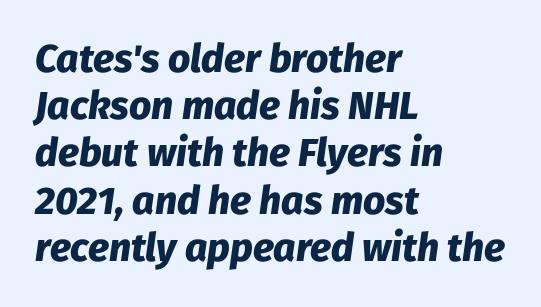
The image shows 39 px heavy type, italic (leaning right); set left-aligned, line spacing 1.21x, normal letter spacing, not underlined; low stroke contrast and a medium x-height.
